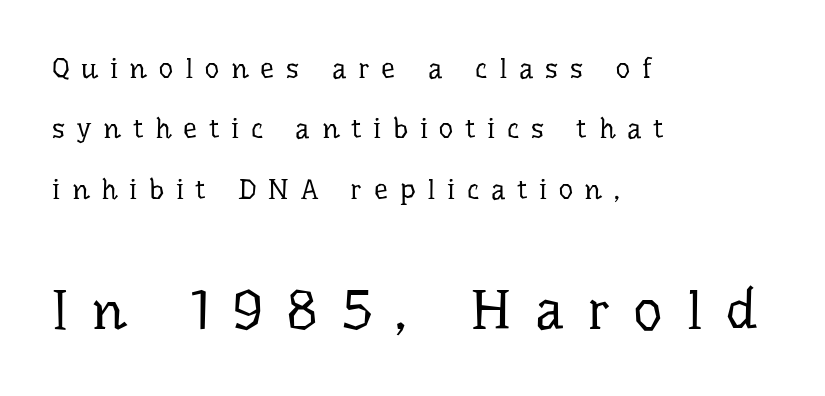
Q: Is the text bold? A: No.
Q: Is the text italic (slanted)? A: No, it is upright.
Q: Is the typeface a serif or a sans-serif typeface? A: Serif.
Q: Is the text underlined? A: No.
Q: How is the paragraph aligned? A: Left-aligned.
Q: Is the spacing between letters normal or unusually wide? A: Unusually wide.
Q: Is the spacing between lines tight, normal or loose? A: Loose.
Q: Which block of text is set in a larger size, the first (top) or the second (bottom)? A: The second (bottom) one.
Q: Width (condensed, normal, or wide)? A: Normal.
Q: Stroke contrast? A: Low.
Q: x-height? A: Medium.
Q: Monospaced? A: No.
